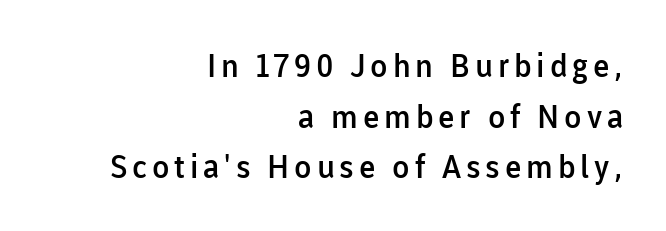
The image shows 32 px semibold sans-serif type, upright; set right-aligned, normal line spacing (1.58x), not underlined; low stroke contrast and a medium x-height.
